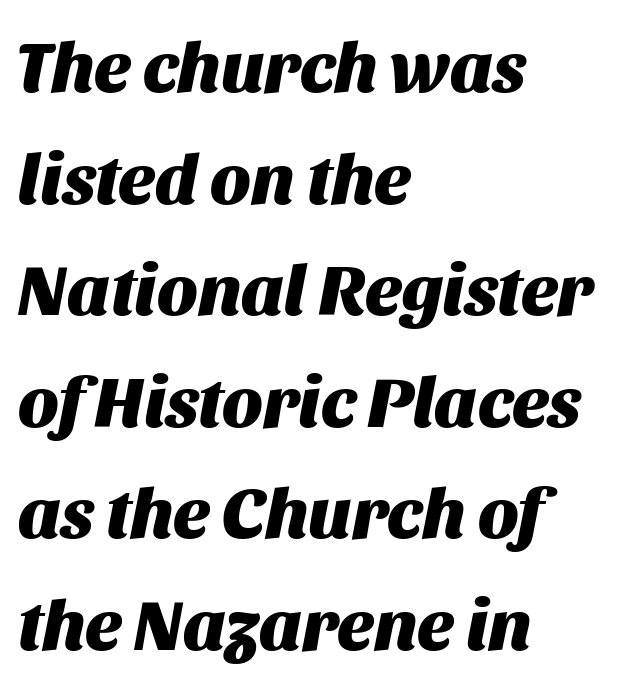
The image shows 72 px heavy type, italic (leaning right); set left-aligned, normal line spacing (1.55x), normal letter spacing, not underlined; medium stroke contrast and a large x-height.
